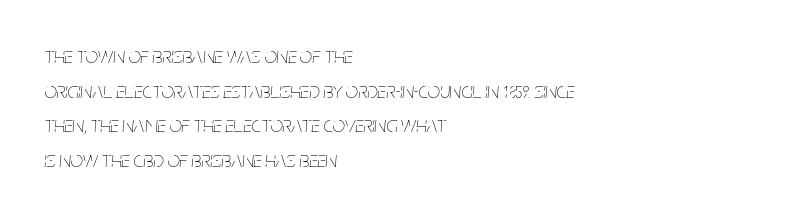
{"italic": "yes", "lean": "right", "slant_degrees": 5, "bold": "no", "underline": "no", "align": "left", "line_spacing": "normal", "line_spacing_ratio": 1.57, "letter_spacing": "normal", "letter_spacing_em": 0.0, "glyph_px": 22}
